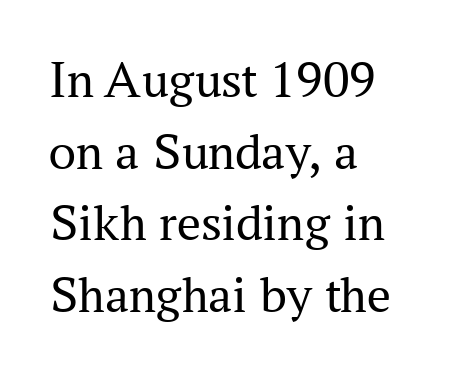
Q: Is the text bold? A: No.
Q: Is the text italic (slanted)? A: No, it is upright.
Q: Is the typeface a serif or a sans-serif typeface? A: Serif.
Q: Is the text underlined? A: No.
Q: How is the paragraph aligned? A: Left-aligned.
Q: Is the spacing between letters normal or unusually wide? A: Normal.
Q: Is the spacing between lines tight, normal or loose? A: Normal.
Q: Width (condensed, normal, or wide)? A: Normal.
Q: Stroke contrast? A: Medium.
Q: x-height? A: Medium.
Q: Monospaced? A: No.
